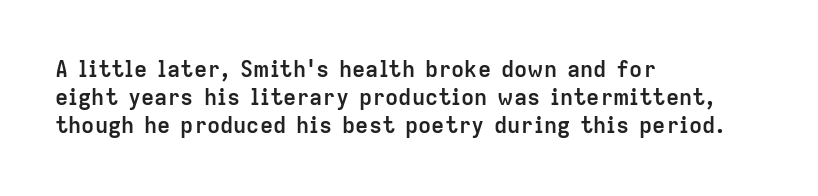
{"italic": "no", "bold": "yes", "underline": "no", "align": "left", "line_spacing": "normal", "line_spacing_ratio": 1.28, "letter_spacing": "normal", "letter_spacing_em": 0.0, "glyph_px": 22}
